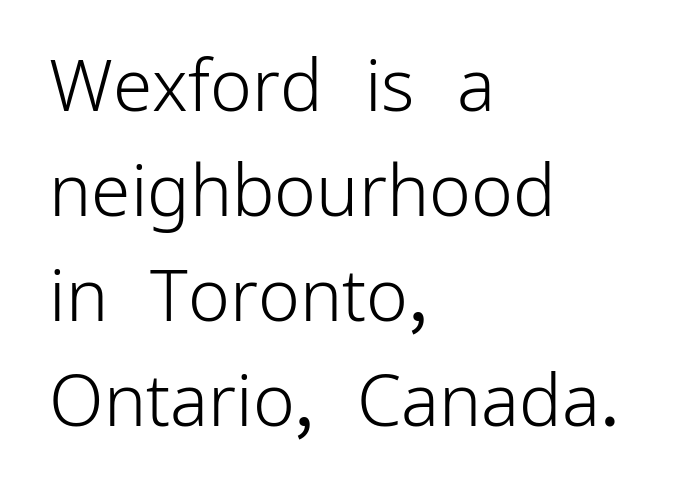
The image shows 71 px light sans-serif type, upright; set left-aligned, normal line spacing (1.48x), normal letter spacing, not underlined; low stroke contrast and a medium x-height.
